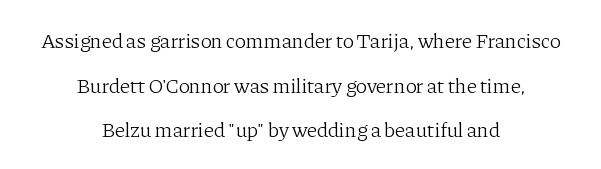
The image shows 21 px text type, upright; set centered, loose line spacing (2.12x), normal letter spacing, not underlined.
